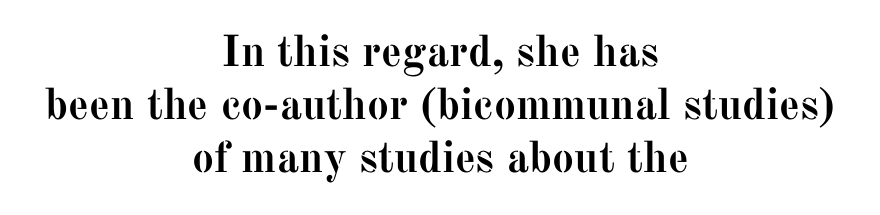
{"serif": "yes", "italic": "no", "bold": "yes", "weight": "semibold", "width": "normal", "stroke_contrast": "medium", "x_height": "medium", "monospaced": "no", "underline": "no", "align": "center", "line_spacing_ratio": 1.2, "letter_spacing": "normal", "letter_spacing_em": 0.0, "glyph_px": 44}
